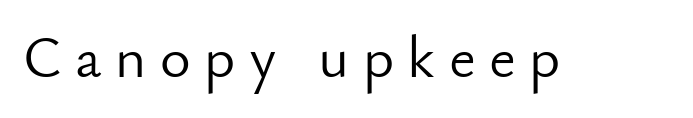
Q: Is the text bold? A: No.
Q: Is the text italic (slanted)? A: No, it is upright.
Q: Is the typeface a serif or a sans-serif typeface? A: Sans-serif.
Q: Is the text underlined? A: No.
Q: Is the spacing between letters normal or unusually wide? A: Unusually wide.
Q: Width (condensed, normal, or wide)? A: Normal.
Q: Stroke contrast? A: Low.
Q: x-height? A: Small.
Q: Monospaced? A: No.
